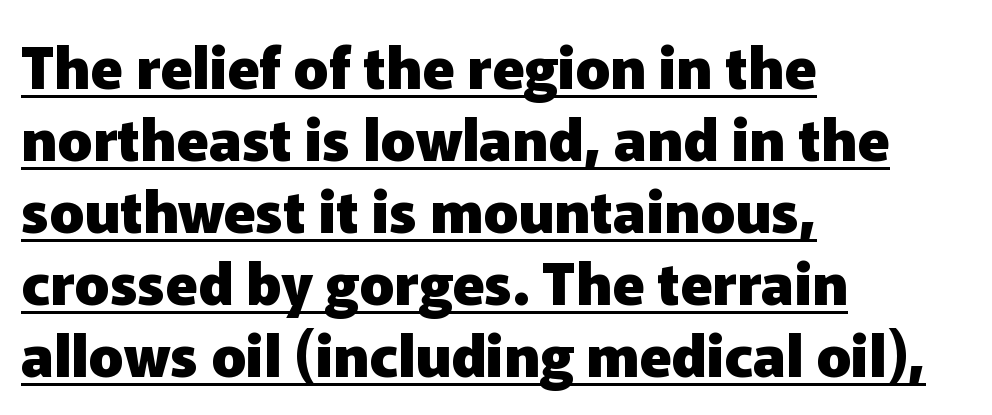
Q: Is the text bold? A: Yes.
Q: Is the text italic (slanted)? A: No, it is upright.
Q: Is the typeface a serif or a sans-serif typeface? A: Sans-serif.
Q: Is the text underlined? A: Yes.
Q: How is the paragraph aligned? A: Left-aligned.
Q: Is the spacing between letters normal or unusually wide? A: Normal.
Q: Width (condensed, normal, or wide)? A: Normal.
Q: Stroke contrast? A: Low.
Q: x-height? A: Medium.
Q: Monospaced? A: No.
